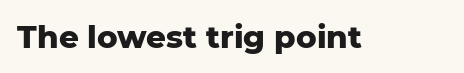
The image shows 31 px heavy sans-serif type, upright; set normal letter spacing, not underlined; low stroke contrast and a medium x-height.
